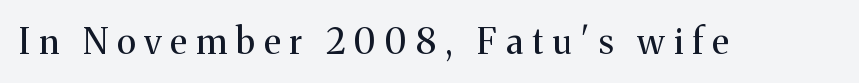
{"serif": "yes", "italic": "no", "bold": "no", "weight": "regular", "width": "normal", "stroke_contrast": "medium", "x_height": "medium", "monospaced": "no", "underline": "no", "letter_spacing": "wide", "letter_spacing_em": 0.26, "glyph_px": 35}
